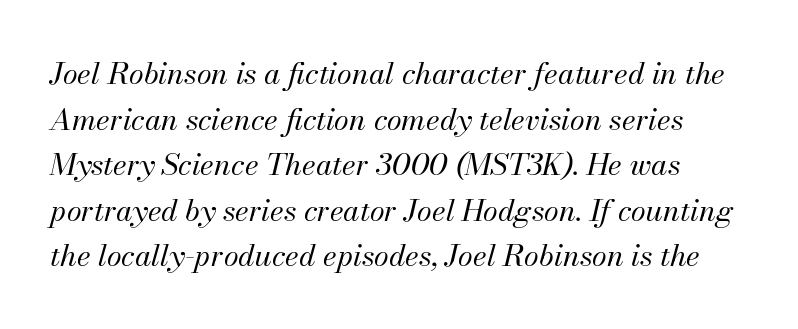
The image shows 30 px regular-weight type, italic (leaning right); set normal line spacing (1.52x), normal letter spacing, not underlined; medium stroke contrast and a small x-height.
